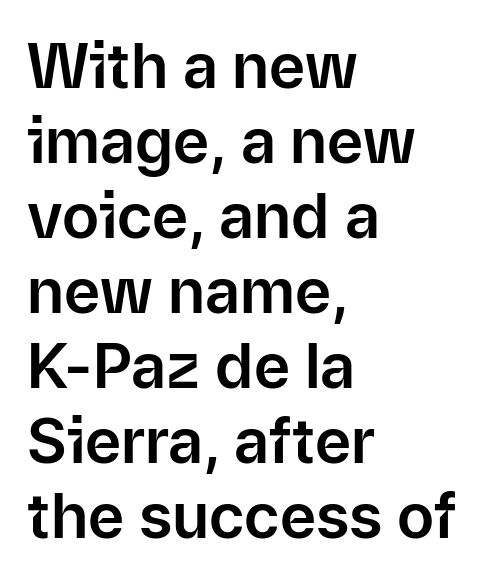
The image shows 62 px sans-serif type, upright; set left-aligned, line spacing 1.21x, normal letter spacing, not underlined; low stroke contrast and a medium x-height.
